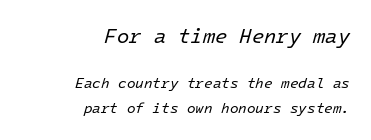
{"italic": "yes", "lean": "right", "slant_degrees": 16, "bold": "no", "underline": "no", "align": "right", "line_spacing_ratio": 1.77, "letter_spacing": "normal", "letter_spacing_em": 0.0, "larger_block": "first", "size_ratio": 1.43, "glyph_px": 20}
